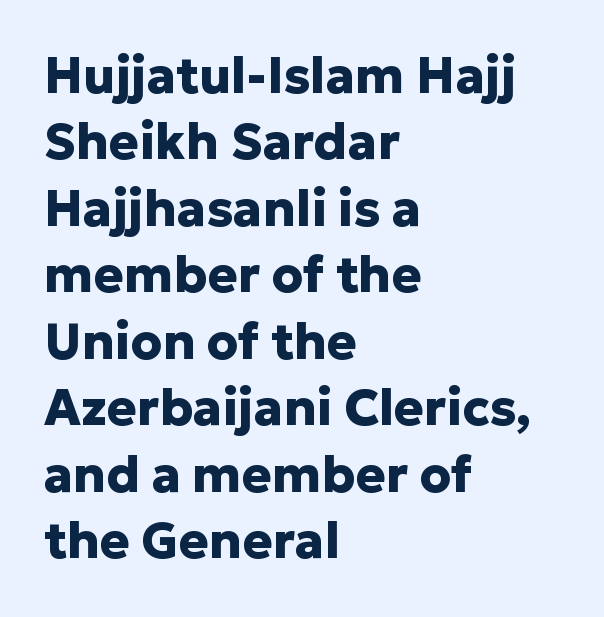
What stands out about the letter spacing? Nothing — it is the standard amount. Line starts are locked; line ends wander. Letters rest on an invisible, unmarked baseline. The typeface chosen for these lines omits serifs.
